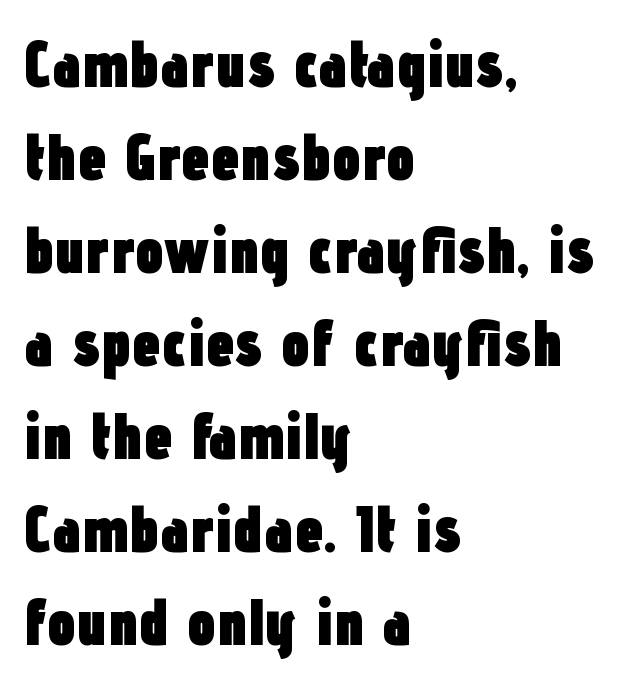
Q: Is the text bold? A: Yes.
Q: Is the text italic (slanted)? A: No, it is upright.
Q: Is the typeface a serif or a sans-serif typeface? A: Sans-serif.
Q: Is the text underlined? A: No.
Q: How is the paragraph aligned? A: Left-aligned.
Q: Is the spacing between letters normal or unusually wide? A: Normal.
Q: Is the spacing between lines tight, normal or loose? A: Normal.
Q: Width (condensed, normal, or wide)? A: Condensed.
Q: Stroke contrast? A: Low.
Q: x-height? A: Medium.
Q: Monospaced? A: No.
